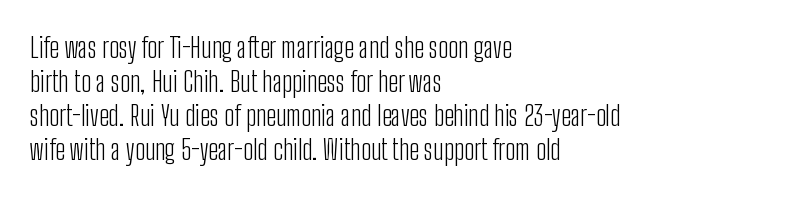
{"serif": "no", "italic": "no", "bold": "no", "weight": "light", "width": "condensed", "stroke_contrast": "low", "x_height": "medium", "monospaced": "no", "underline": "no", "align": "left", "line_spacing_ratio": 1.22, "letter_spacing": "normal", "letter_spacing_em": 0.0, "glyph_px": 28}
